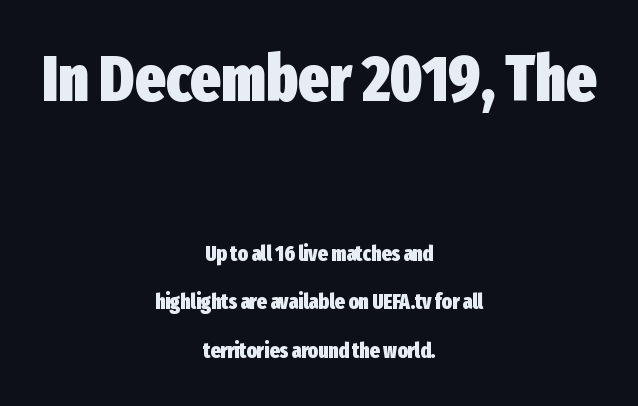
The image shows 64 px heavy, condensed sans-serif type, upright; set centered, loose line spacing (2.32x), normal letter spacing, not underlined; the first (top) block is 3.05x larger; low stroke contrast and a medium x-height.
